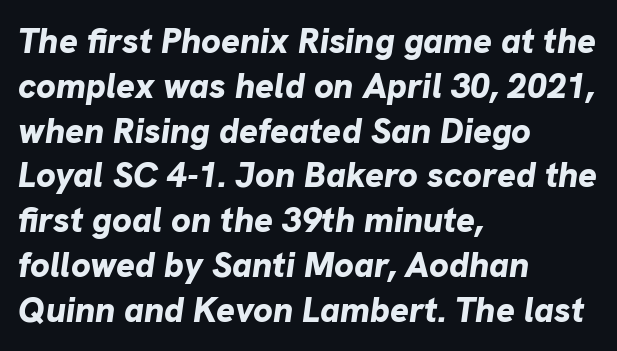
{"italic": "yes", "lean": "right", "slant_degrees": 8, "bold": "yes", "weight": "bold", "width": "normal", "stroke_contrast": "low", "x_height": "medium", "monospaced": "no", "underline": "no", "align": "left", "line_spacing": "normal", "line_spacing_ratio": 1.28, "letter_spacing": "normal", "letter_spacing_em": 0.0, "glyph_px": 35}
